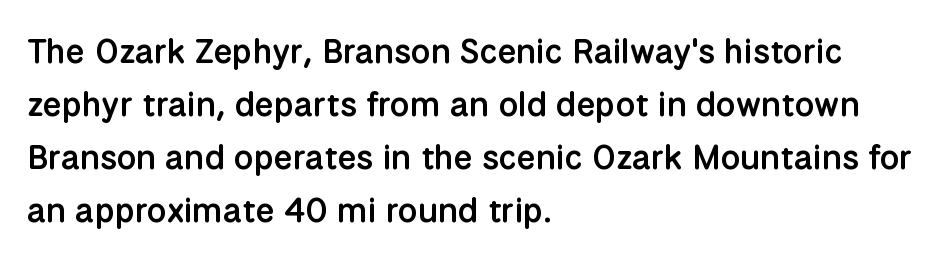
The image shows 34 px semibold sans-serif type, upright; set left-aligned, normal line spacing (1.56x), normal letter spacing, not underlined; low stroke contrast and a medium x-height.
